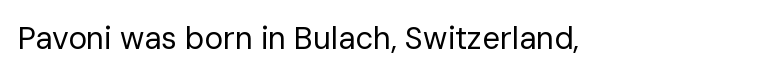
The image shows 31 px regular-weight sans-serif type, upright; set normal letter spacing, not underlined; low stroke contrast and a medium x-height.
